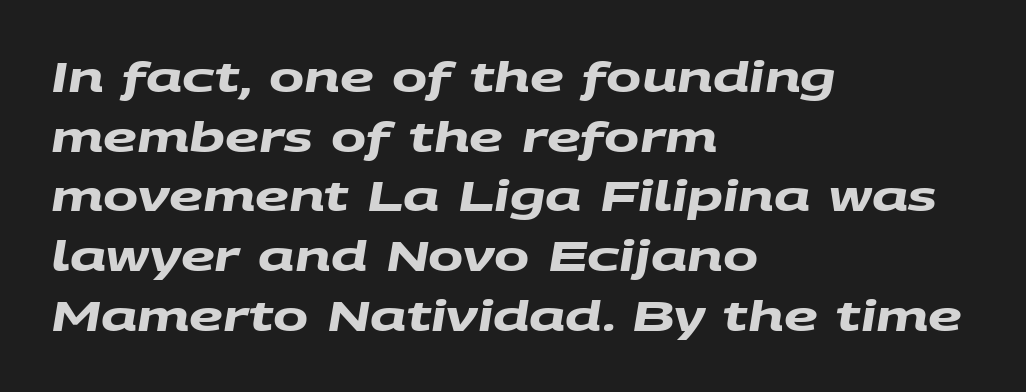
Students, note that the glyphs here touch the page at normal intervals. Clear beneath every line of the passage. A normal amount of white space separates one row of letters from the next. This sample has the flowing, uneven cadence of proportional lettering. Which margin do the lines hug? The left one — the right edge is uneven. Typesetter's note: full bold, strokes at maximum text heaviness.
